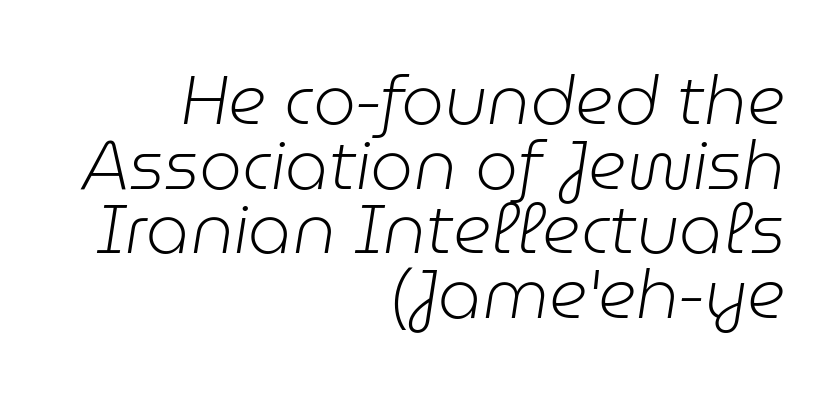
{"italic": "yes", "lean": "right", "slant_degrees": 9, "bold": "no", "weight": "light", "width": "normal", "stroke_contrast": "low", "x_height": "medium", "monospaced": "no", "underline": "no", "align": "right", "line_spacing": "tight", "line_spacing_ratio": 0.95, "letter_spacing": "normal", "letter_spacing_em": 0.0, "glyph_px": 68}
